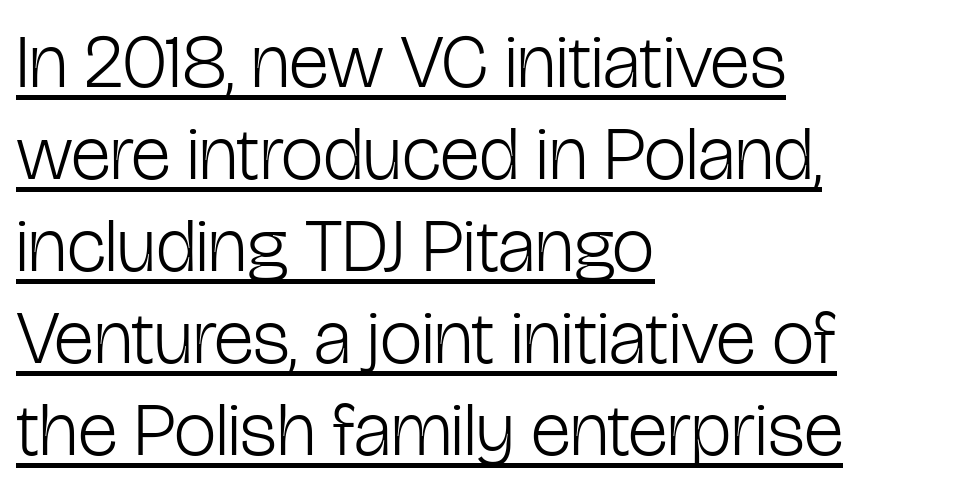
Q: Is the text bold? A: No.
Q: Is the text italic (slanted)? A: No, it is upright.
Q: Is the typeface a serif or a sans-serif typeface? A: Sans-serif.
Q: Is the text underlined? A: Yes.
Q: How is the paragraph aligned? A: Left-aligned.
Q: Is the spacing between letters normal or unusually wide? A: Normal.
Q: Width (condensed, normal, or wide)? A: Condensed.
Q: Stroke contrast? A: Low.
Q: x-height? A: Medium.
Q: Monospaced? A: No.
